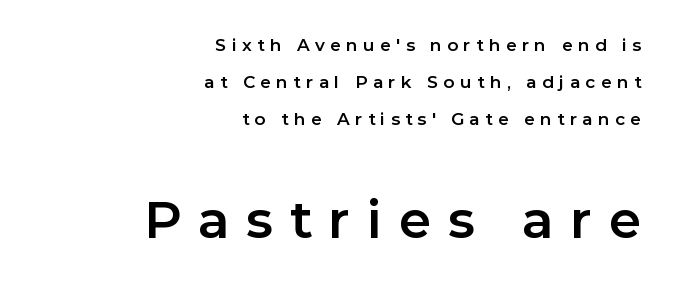
The image shows 52 px sans-serif type, upright; set right-aligned, loose line spacing (2.18x), unusually wide letter spacing (+0.32 em), not underlined; the second (bottom) block is 3.06x larger; low stroke contrast and a medium x-height.
